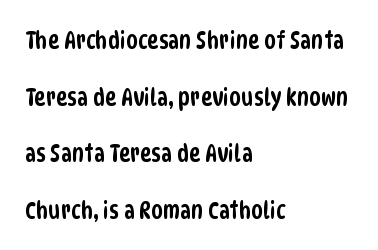
Q: Is the text underlined? A: No.
Q: How is the paragraph aligned? A: Left-aligned.
Q: Is the spacing between letters normal or unusually wide? A: Normal.
Q: Is the spacing between lines tight, normal or loose? A: Loose.
